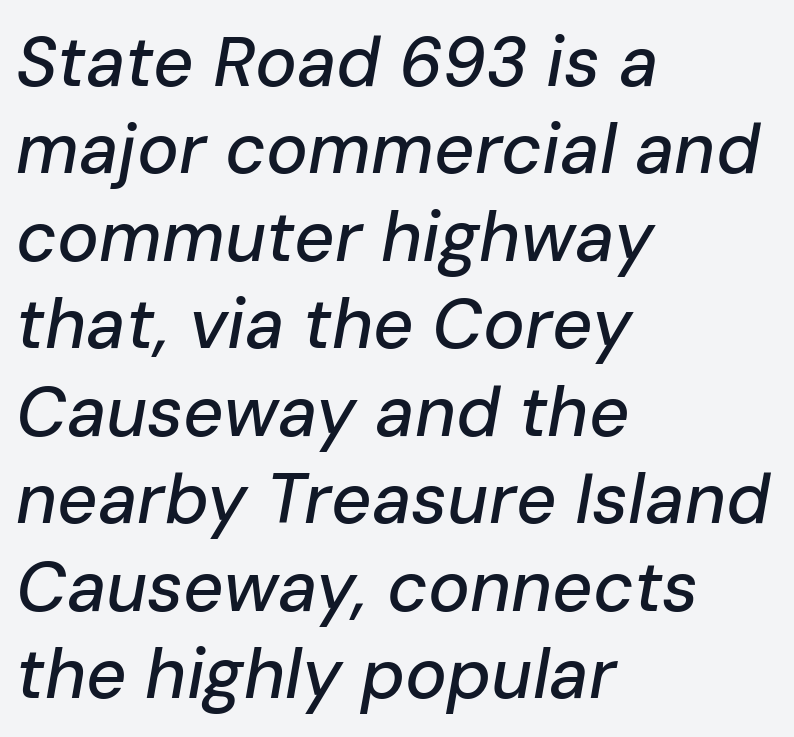
Clear beneath every line of the passage. This sample has the flowing, uneven cadence of proportional lettering. The lines sit at an ordinary, default distance from one another. It's the slanting kind of type. Letter spacing: default.
